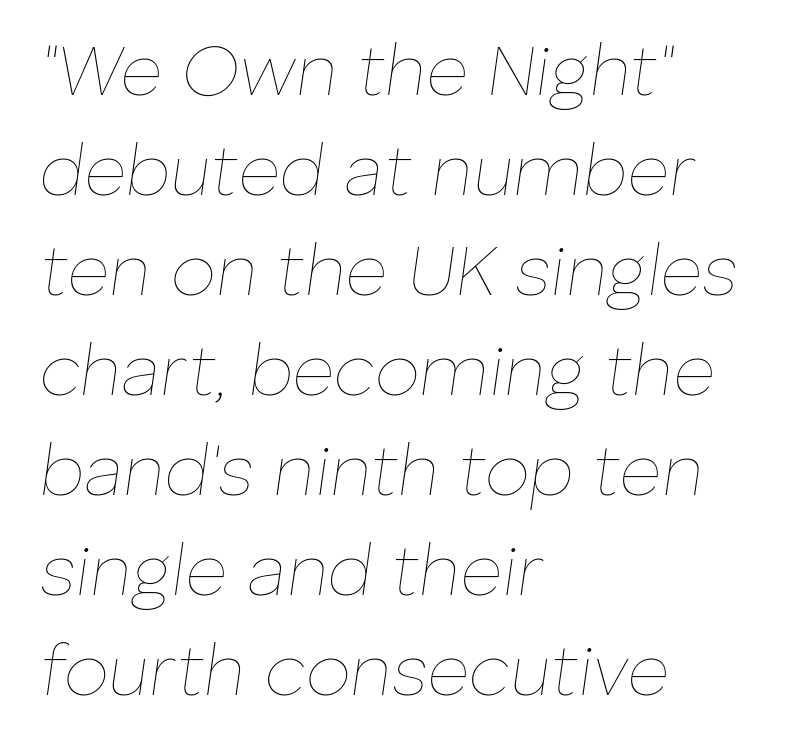
Italic? Definitely — the glyphs are oblique. Do the characters align in a grid? No, the font is proportional. Regular leading. These glyphs show unthickened strokes, regular width or finer. Horizontally, the lines are justified to the leading edge only.
